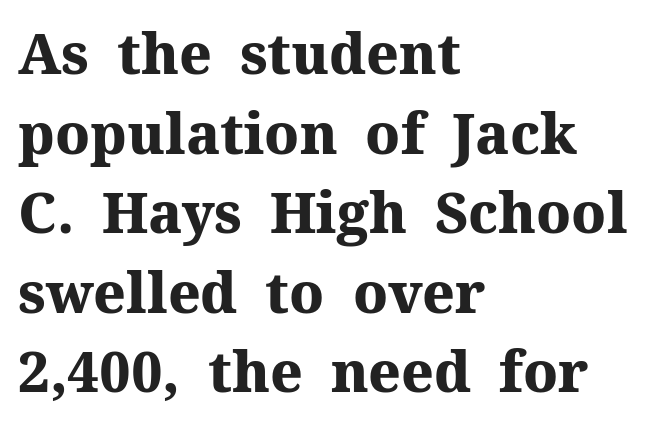
Letters rest on an invisible, unmarked baseline. This sample has the flowing, uneven cadence of proportional lettering. Does extra space separate the letters? No, they use regular spacing. In terms of posture, this sample is upright.
